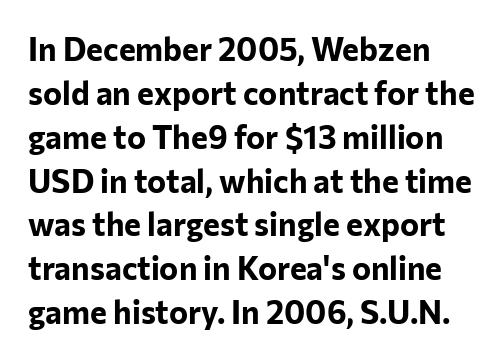
{"serif": "no", "italic": "no", "bold": "yes", "weight": "bold", "width": "normal", "stroke_contrast": "low", "x_height": "medium", "monospaced": "no", "underline": "no", "align": "left", "line_spacing": "normal", "line_spacing_ratio": 1.37, "letter_spacing": "normal", "letter_spacing_em": 0.0, "glyph_px": 32}
